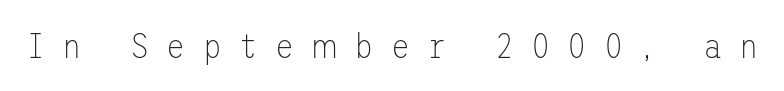
Q: Is the text bold? A: No.
Q: Is the text italic (slanted)? A: No, it is upright.
Q: Is the typeface a serif or a sans-serif typeface? A: Sans-serif.
Q: Is the text underlined? A: No.
Q: Is the spacing between letters normal or unusually wide? A: Unusually wide.
Q: Width (condensed, normal, or wide)? A: Normal.
Q: Stroke contrast? A: Low.
Q: x-height? A: Medium.
